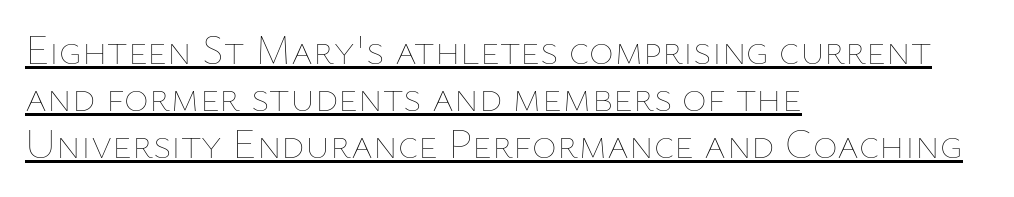
The image shows 42 px thin type, upright; set left-aligned, tight line spacing (1.12x), normal letter spacing, underlined; low stroke contrast and a medium x-height.
